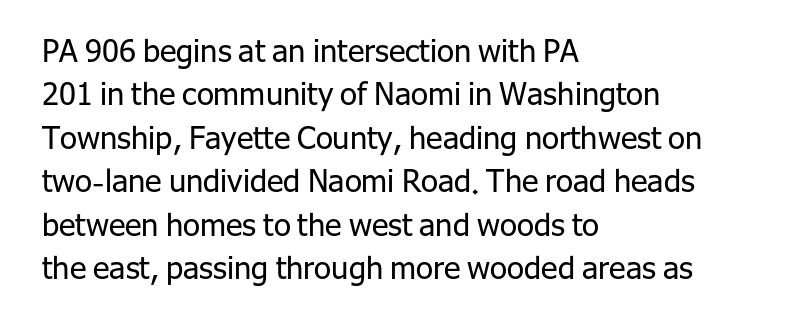
The image shows 31 px regular-weight sans-serif type, upright; set left-aligned, normal line spacing (1.4x), normal letter spacing, not underlined; low stroke contrast and a medium x-height.
